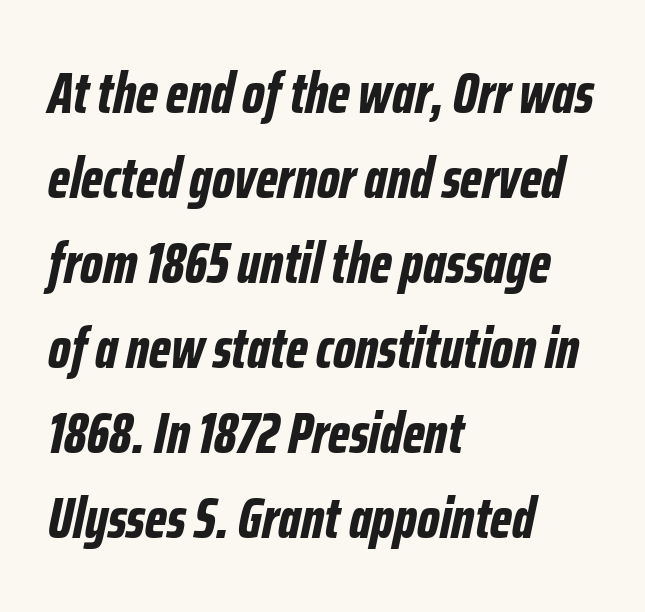
Q: Is the text bold? A: Yes.
Q: Is the text italic (slanted)? A: Yes, it leans right by about 12 degrees.
Q: Is the text underlined? A: No.
Q: How is the paragraph aligned? A: Left-aligned.
Q: Is the spacing between letters normal or unusually wide? A: Normal.
Q: Is the spacing between lines tight, normal or loose? A: Normal.
Q: Width (condensed, normal, or wide)? A: Condensed.
Q: Stroke contrast? A: Low.
Q: x-height? A: Medium.
Q: Monospaced? A: No.
